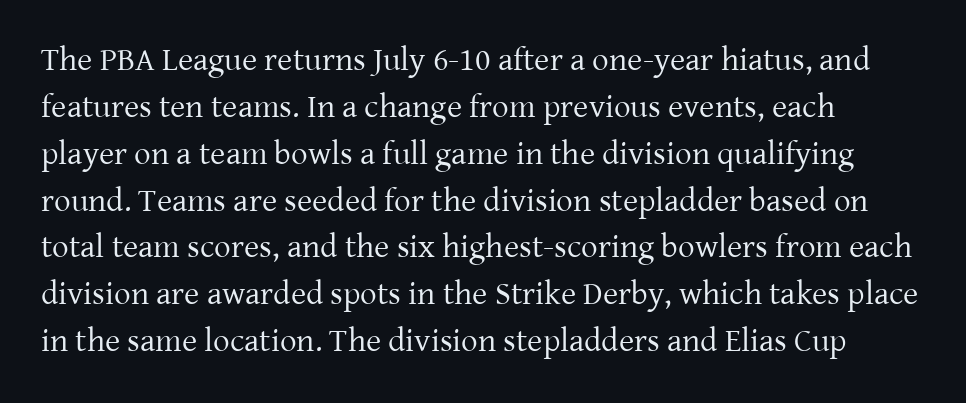
The letterforms sit at book weight or below. Looks like regular typesetting: each glyph gets only the width it needs. Short note: letters normally spaced. I'd call this a serif setting — the letters wear small feet. The zone under the glyphs is completely vacant.
